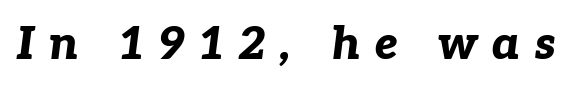
Q: Is the text bold? A: Yes.
Q: Is the text italic (slanted)? A: Yes, it leans right by about 7 degrees.
Q: Is the text underlined? A: No.
Q: Is the spacing between letters normal or unusually wide? A: Unusually wide.
Q: Width (condensed, normal, or wide)? A: Normal.
Q: Stroke contrast? A: Low.
Q: x-height? A: Medium.
Q: Monospaced? A: No.
